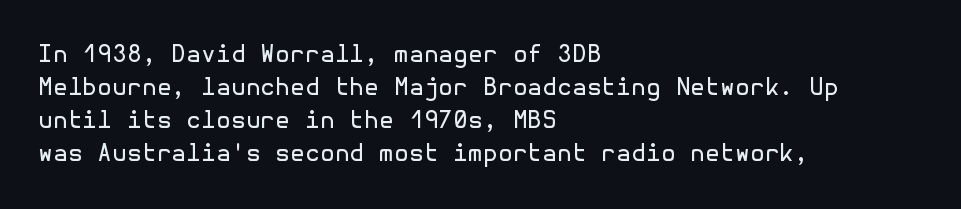
Q: Is the text bold? A: No.
Q: Is the text italic (slanted)? A: No, it is upright.
Q: Is the text underlined? A: No.
Q: How is the paragraph aligned? A: Left-aligned.
Q: Is the spacing between letters normal or unusually wide? A: Normal.
Q: Is the spacing between lines tight, normal or loose? A: Normal.
